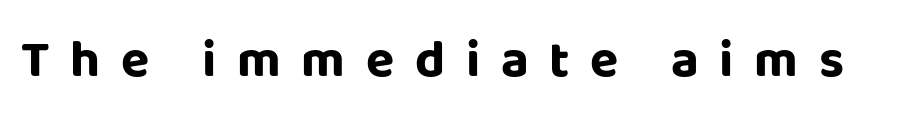
{"serif": "no", "italic": "no", "bold": "yes", "weight": "bold", "width": "normal", "stroke_contrast": "low", "x_height": "large", "monospaced": "no", "underline": "no", "letter_spacing": "wide", "letter_spacing_em": 0.4, "glyph_px": 52}
